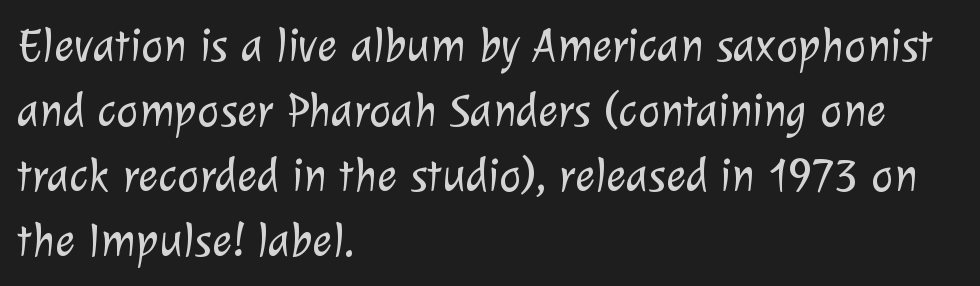
The image shows 47 px light sans-serif type; set left-aligned, normal line spacing (1.38x), normal letter spacing, not underlined; low stroke contrast and a medium x-height.
